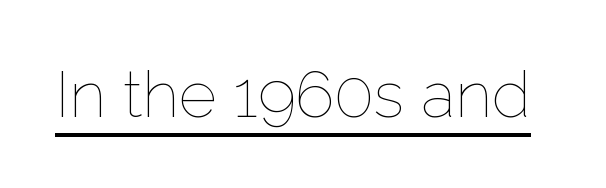
{"italic": "no", "bold": "no", "weight": "thin", "width": "normal", "stroke_contrast": "low", "x_height": "medium", "monospaced": "no", "underline": "yes", "letter_spacing": "normal", "letter_spacing_em": 0.0, "glyph_px": 65}
